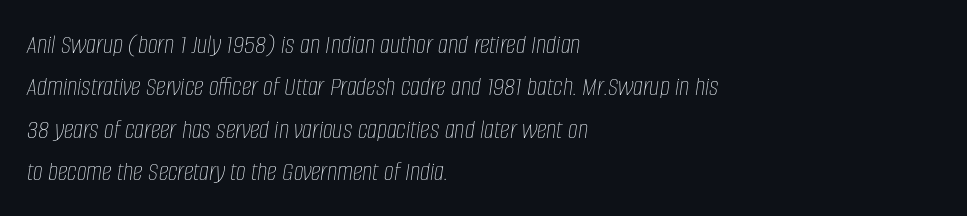
Think of a printed novel: that variable character pitch is what you see here. The text carries the slant typical of an italic or oblique font. Stem width sits at or under what a default text font uses. Students, observe: this is what conventionally led text looks like. Rule under the text: the space is simply empty.
